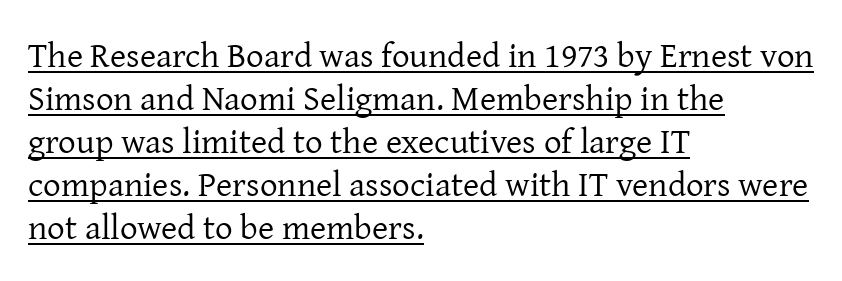
The letters advance in unequal steps, a hallmark of proportional type. A student would call this left alignment; a typographer would say flush left, rag right. The characters display serif detailing at their extremities. Somebody hit Ctrl+U on this one — the words are underlined. Characters remain perfectly vertical along every line.
